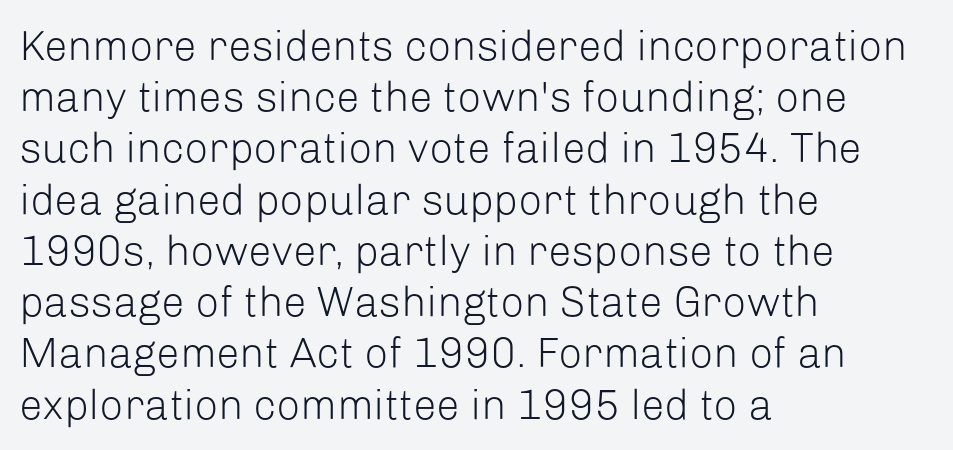
{"serif": "no", "italic": "no", "bold": "no", "weight": "light", "width": "normal", "stroke_contrast": "low", "x_height": "medium", "monospaced": "no", "underline": "no", "align": "left", "line_spacing_ratio": 1.22, "letter_spacing": "normal", "letter_spacing_em": 0.0, "glyph_px": 42}
